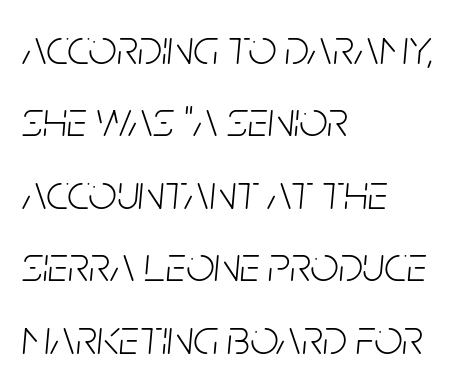
The image shows 50 px light, condensed type, italic (leaning right); set left-aligned, normal line spacing (1.45x), normal letter spacing, not underlined; low stroke contrast and a large x-height.
